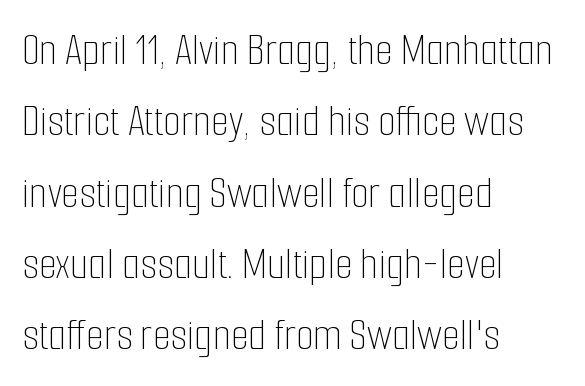
The image shows 46 px thin, condensed type, upright; set left-aligned, normal line spacing (1.55x), normal letter spacing, not underlined; low stroke contrast and a medium x-height.
